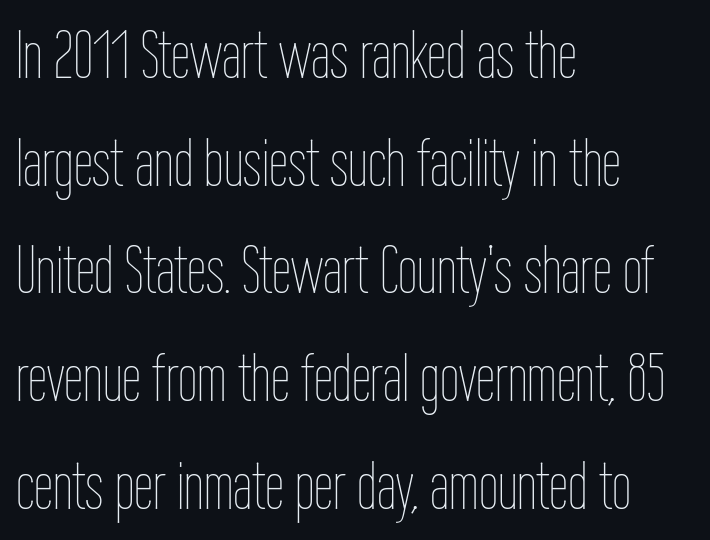
Q: Is the text bold? A: No.
Q: Is the text italic (slanted)? A: No, it is upright.
Q: Is the text underlined? A: No.
Q: How is the paragraph aligned? A: Left-aligned.
Q: Is the spacing between letters normal or unusually wide? A: Normal.
Q: Is the spacing between lines tight, normal or loose? A: Normal.
Q: Width (condensed, normal, or wide)? A: Condensed.
Q: Stroke contrast? A: Low.
Q: x-height? A: Medium.
Q: Monospaced? A: No.
